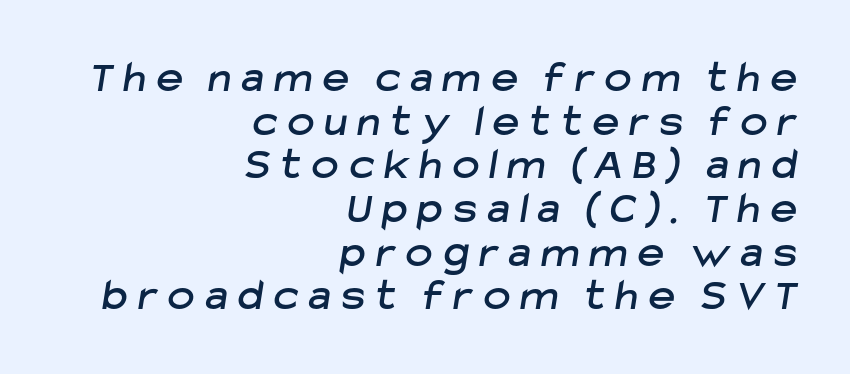
{"serif": "no", "width": "normal", "stroke_contrast": "low", "x_height": "medium", "monospaced": "no", "underline": "no", "align": "right", "line_spacing": "tight", "line_spacing_ratio": 0.97, "letter_spacing": "wide", "letter_spacing_em": 0.24, "glyph_px": 45}
